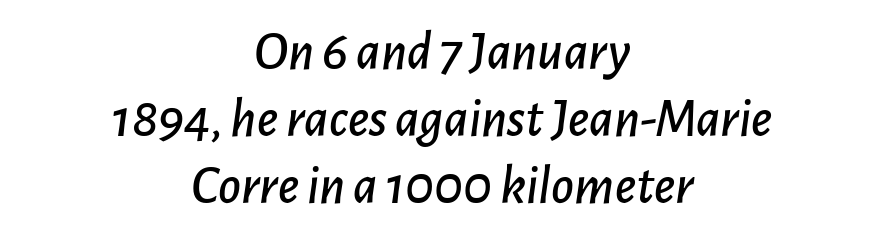
Note the varied advance widths — an 'i' is clearly narrower than an 'm'. Yep, that's italic — everything's leaning. A bare baseline throughout the passage. No extra tracking has been applied to these lines. Notice how the passage keeps no hard edge, just a central spine.
